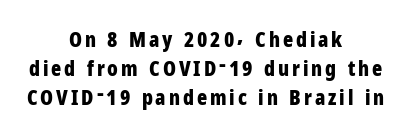
Q: Is the text bold? A: Yes.
Q: Is the text italic (slanted)? A: No, it is upright.
Q: Is the text underlined? A: No.
Q: How is the paragraph aligned? A: Centered.
Q: Is the spacing between lines tight, normal or loose? A: Normal.
